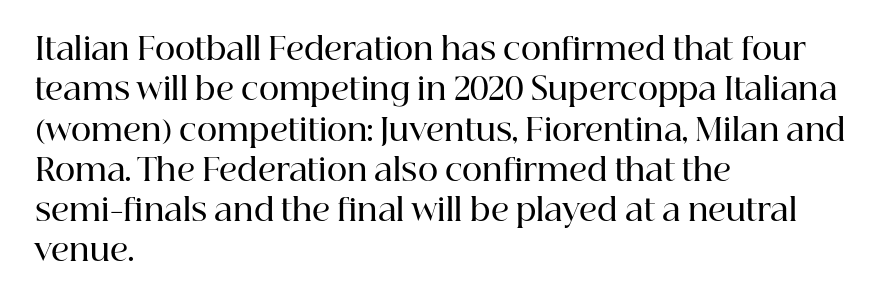
Q: Is the text bold? A: Semi-bold.
Q: Is the text italic (slanted)? A: No, it is upright.
Q: Is the typeface a serif or a sans-serif typeface? A: Serif.
Q: Is the text underlined? A: No.
Q: How is the paragraph aligned? A: Left-aligned.
Q: Is the spacing between letters normal or unusually wide? A: Normal.
Q: Is the spacing between lines tight, normal or loose? A: Normal.
Q: Width (condensed, normal, or wide)? A: Normal.
Q: Stroke contrast? A: High.
Q: x-height? A: Medium.
Q: Monospaced? A: No.
